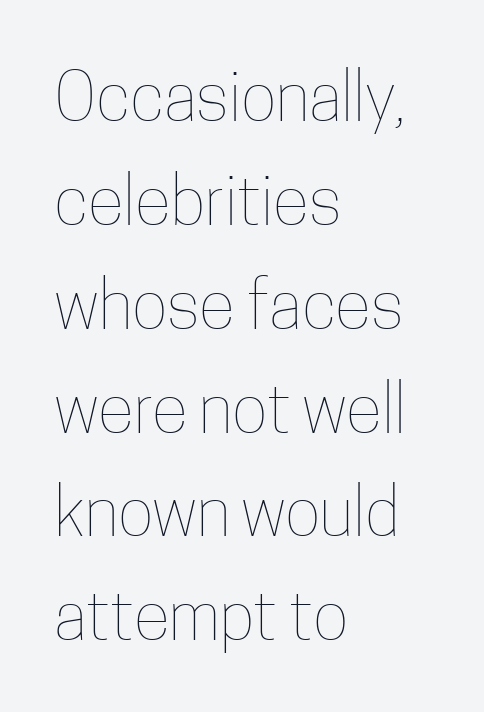
{"italic": "no", "bold": "no", "weight": "thin", "width": "condensed", "stroke_contrast": "low", "x_height": "medium", "monospaced": "no", "underline": "no", "align": "left", "line_spacing": "normal", "line_spacing_ratio": 1.55, "letter_spacing": "normal", "letter_spacing_em": 0.0, "glyph_px": 67}
